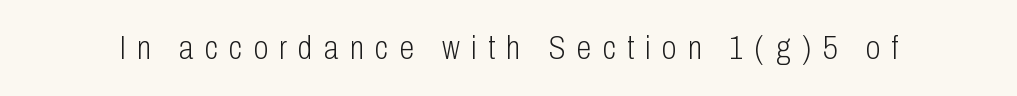
The image shows 34 px light, condensed sans-serif type, upright; set unusually wide letter spacing (+0.33 em), not underlined; low stroke contrast and a medium x-height.
